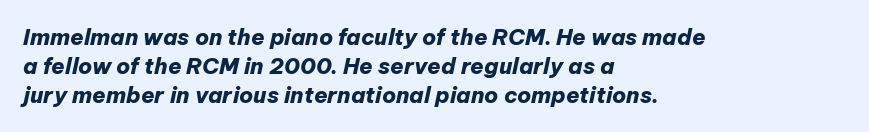
Look at the tracking — it's just the regular setting, nothing added. The gap between lines stays unmarked. These lines were composed using italics. Reading down the block, your eye returns to a fixed left position each line.
